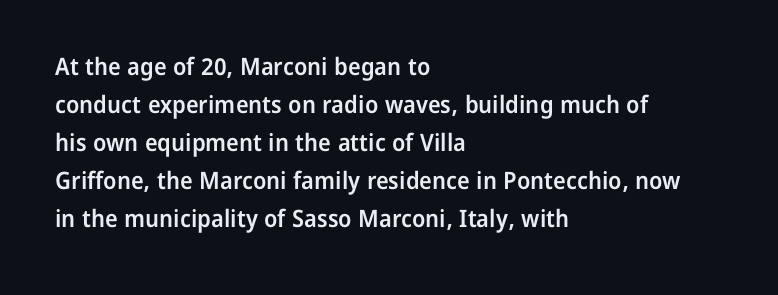
Type without underlining. The rendering keeps characters at their native spacing. It's the straight-up-and-down kind of type. Honestly, the row spacing looks completely unremarkable. One-word summary of the alignment: left. Semibold letterforms, between regular and bold.
